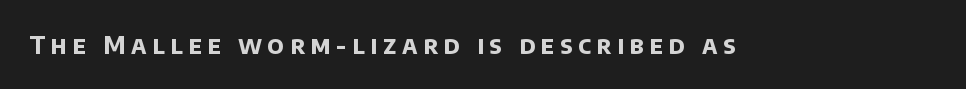
The characters look thick and weighty, a clear bold. What stands out about the letter spacing? Its width — letters are far apart. Has an underline been added? It has not.
